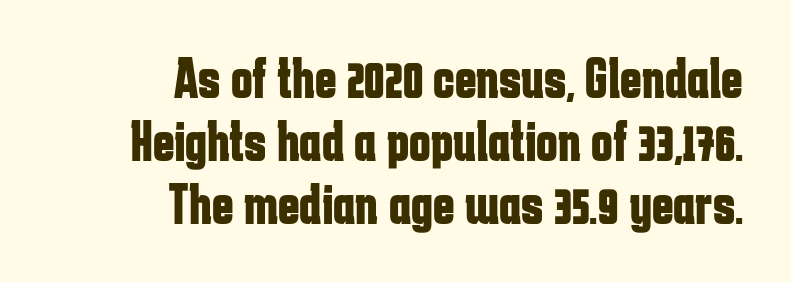
The image shows 58 px bold, condensed sans-serif type, upright; set right-aligned, tight line spacing (1.09x), normal letter spacing, not underlined; low stroke contrast and a medium x-height.
